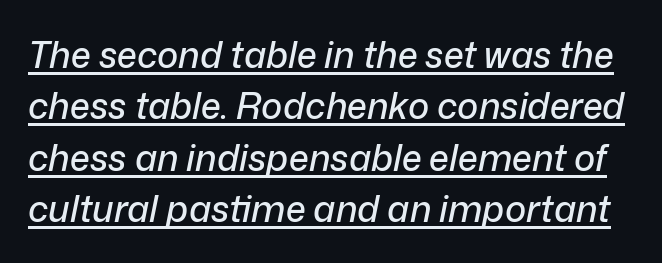
The image shows 36 px text type, italic (leaning right); set normal line spacing (1.43x), normal letter spacing, underlined; low stroke contrast and a medium x-height.
